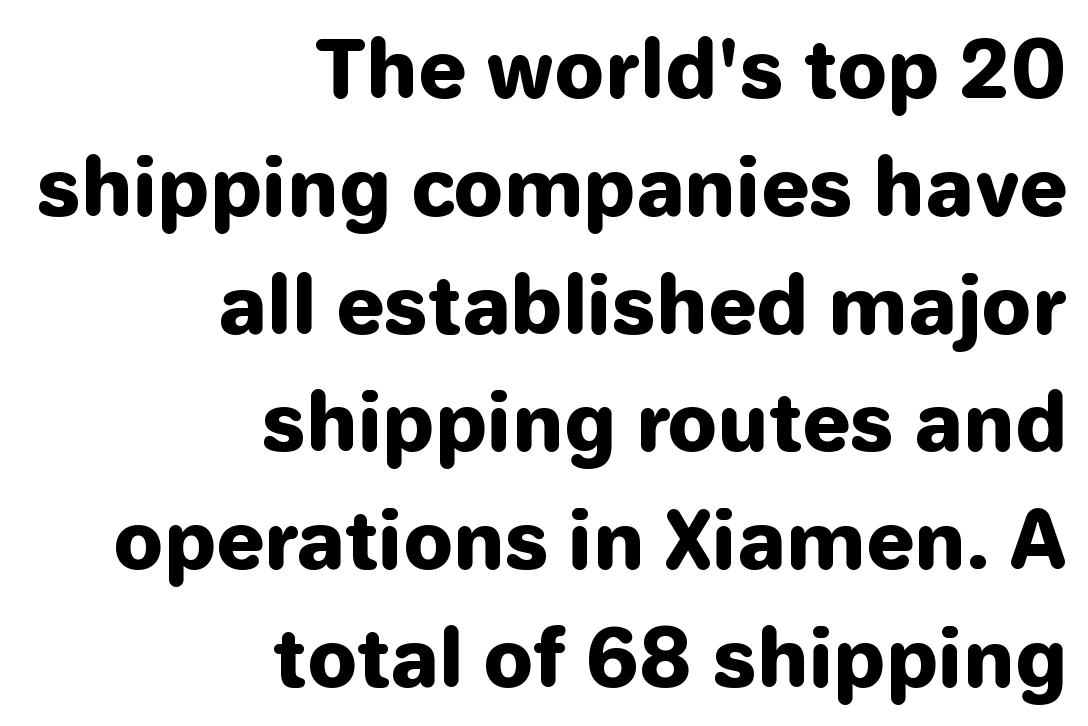
Q: Is the text bold? A: Yes.
Q: Is the text italic (slanted)? A: No, it is upright.
Q: Is the typeface a serif or a sans-serif typeface? A: Sans-serif.
Q: Is the text underlined? A: No.
Q: How is the paragraph aligned? A: Right-aligned.
Q: Is the spacing between letters normal or unusually wide? A: Normal.
Q: Is the spacing between lines tight, normal or loose? A: Normal.
Q: Width (condensed, normal, or wide)? A: Normal.
Q: Stroke contrast? A: Low.
Q: x-height? A: Medium.
Q: Monospaced? A: No.
